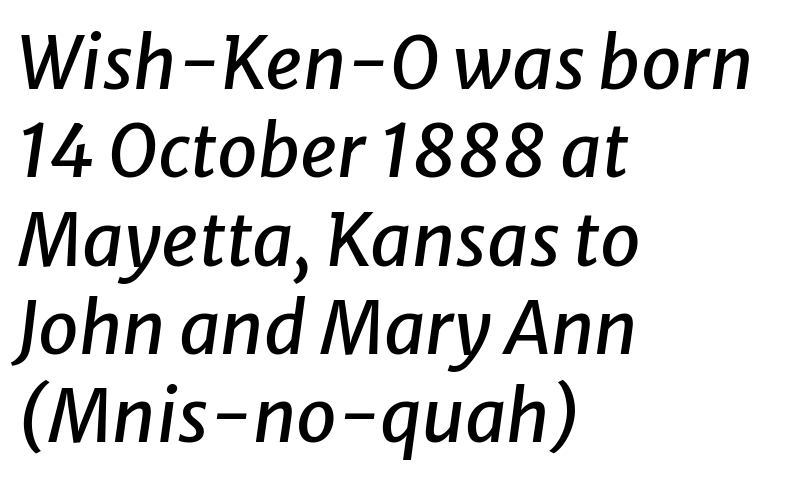
{"italic": "yes", "lean": "right", "slant_degrees": 8, "width": "normal", "stroke_contrast": "low", "x_height": "medium", "monospaced": "no", "underline": "no", "align": "left", "line_spacing_ratio": 1.21, "letter_spacing": "normal", "letter_spacing_em": 0.0, "glyph_px": 73}
